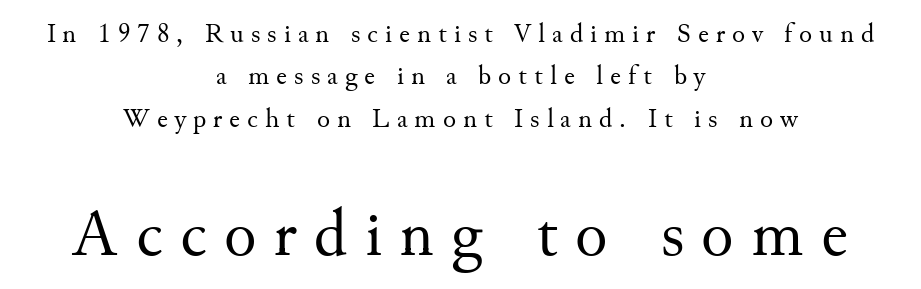
{"serif": "yes", "italic": "no", "bold": "no", "weight": "regular", "width": "normal", "stroke_contrast": "medium", "x_height": "small", "monospaced": "no", "underline": "no", "align": "center", "line_spacing": "normal", "line_spacing_ratio": 1.57, "letter_spacing": "wide", "letter_spacing_em": 0.26, "larger_block": "second", "size_ratio": 2.48, "glyph_px": 67}
